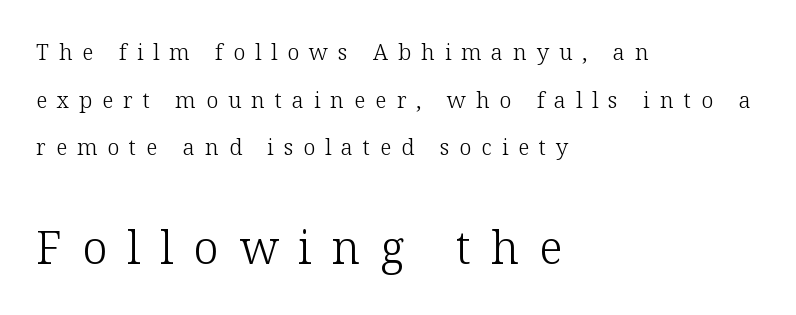
{"serif": "yes", "italic": "no", "bold": "no", "weight": "light", "width": "normal", "stroke_contrast": "low", "x_height": "medium", "monospaced": "no", "underline": "no", "align": "left", "line_spacing": "loose", "line_spacing_ratio": 2.17, "letter_spacing": "wide", "letter_spacing_em": 0.45, "larger_block": "second", "size_ratio": 2.05, "glyph_px": 45}
